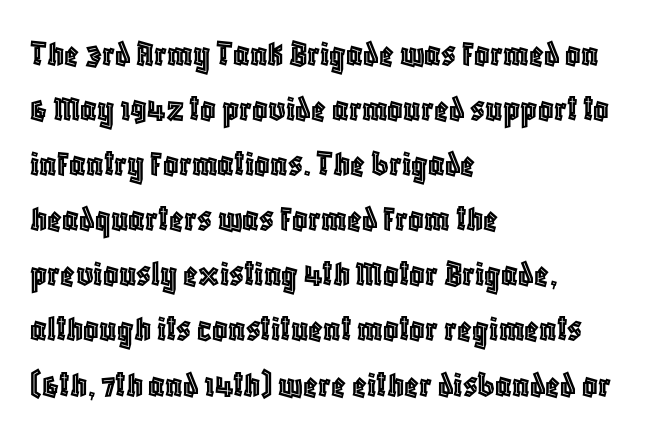
Baseline-to-baseline distance is the conventional proportion of letter height. In CSS terms this would be text-align: left. How are the letters spaced? Ordinarily, with no added tracking. Looks like regular typesetting: each glyph gets only the width it needs.
